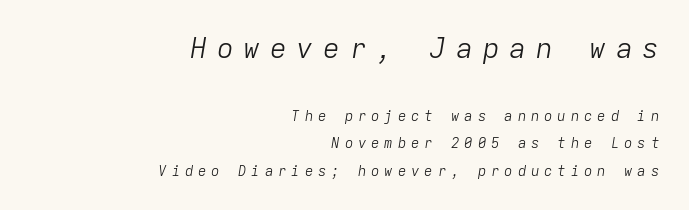
The image shows 28 px light type, italic (leaning right), monospaced; set right-aligned, loose line spacing (1.95x), unusually wide letter spacing (+0.35 em), not underlined; the first (top) block is 2.0x larger; low stroke contrast and a medium x-height.
